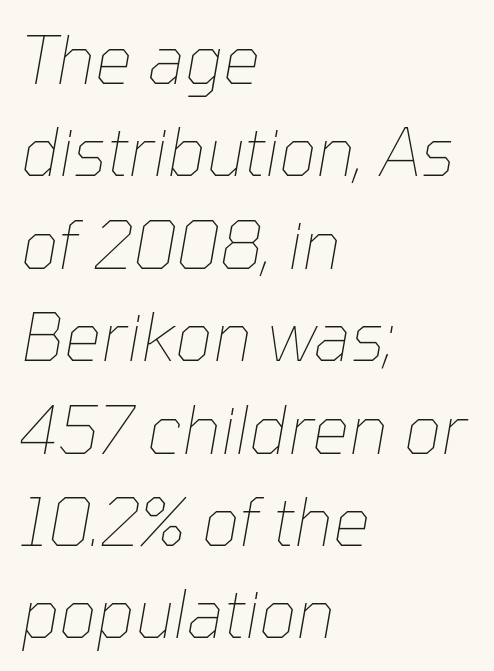
The image shows 66 px thin type, italic (leaning right); set left-aligned, normal line spacing (1.4x), normal letter spacing, not underlined; low stroke contrast and a medium x-height.
